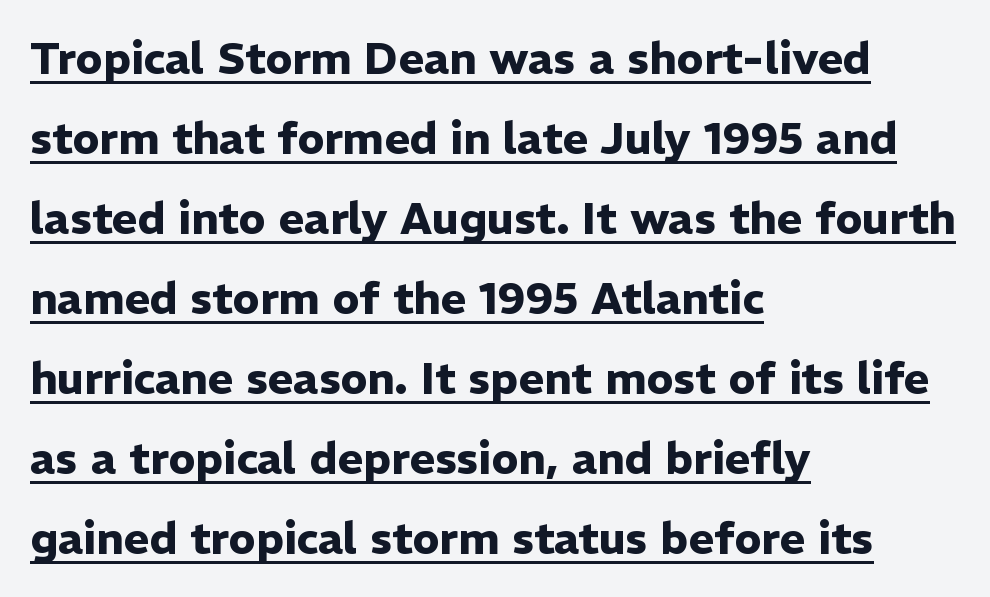
Posture: straight, roman, zero tilt. Descenders here cross a horizontal rule under the line. A typesetter would call this proportional, since set widths differ per character. These lines keep a tight, regular rhythm from letter to letter. A sans-serif font was chosen for this passage.
